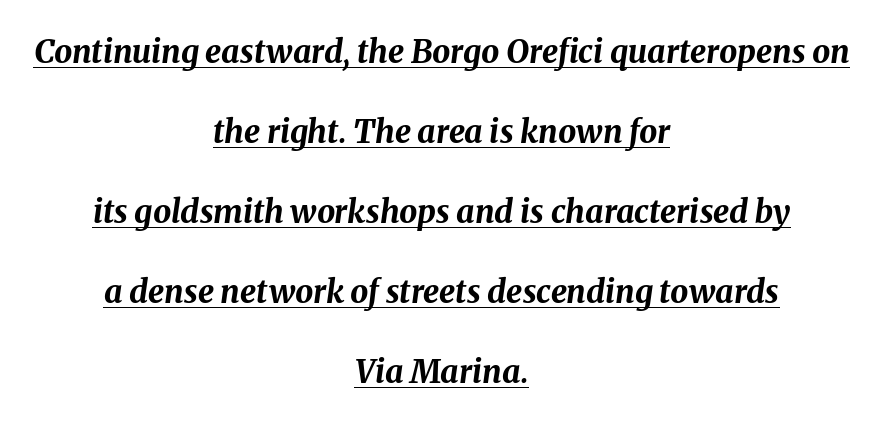
Reading down the block, each line starts at a different indent, mirrored at its end. Regarding leading, the lines here are spaced well apart. A typesetter would mark this as italic. Nobody touched the tracking dial on this one. Proportional: the letters do not fall into vertical columns. Weight check: bold — yes, fully.
